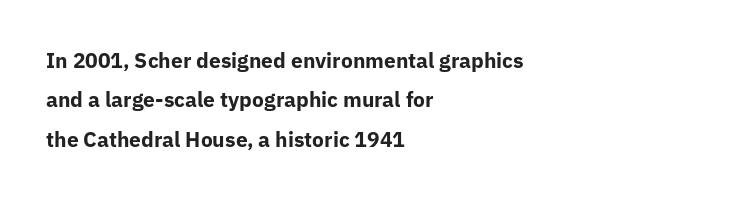
The image shows 21 px bold type, upright; set left-aligned, line spacing 1.88x, normal letter spacing, not underlined.
